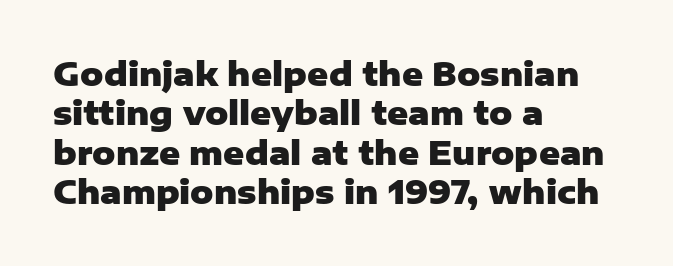
The compositor pushed each line to the left boundary. The letterforms sit shoulder to shoulder at normal distance. Each letter keeps its own natural width here, so spacing adapts to shape. Underlining? Definitely not there. No italicization has been applied; the sample stays upright. Heavy, bold letterforms.
